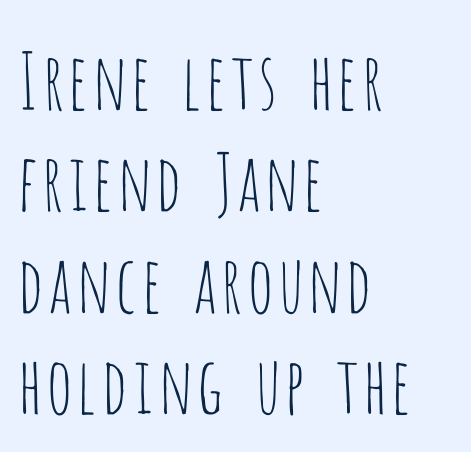
Q: Is the text bold? A: No.
Q: Is the text italic (slanted)? A: No, it is upright.
Q: Is the typeface a serif or a sans-serif typeface? A: Sans-serif.
Q: Is the text underlined? A: No.
Q: How is the paragraph aligned? A: Left-aligned.
Q: Is the spacing between letters normal or unusually wide? A: Normal.
Q: Is the spacing between lines tight, normal or loose? A: Normal.
Q: Width (condensed, normal, or wide)? A: Condensed.
Q: Stroke contrast? A: Low.
Q: x-height? A: Large.
Q: Monospaced? A: No.
